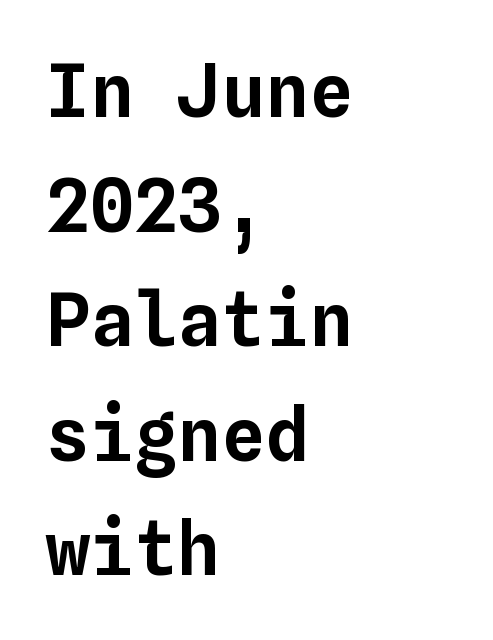
Does the lettering tilt? It doesn't — this is upright. The zone under the glyphs is completely vacant. Normally led — the rows are evenly, conventionally spaced. Do the characters align in a grid? Yes, the font is monospaced. Left-aligned paragraph, ragged on the right.
